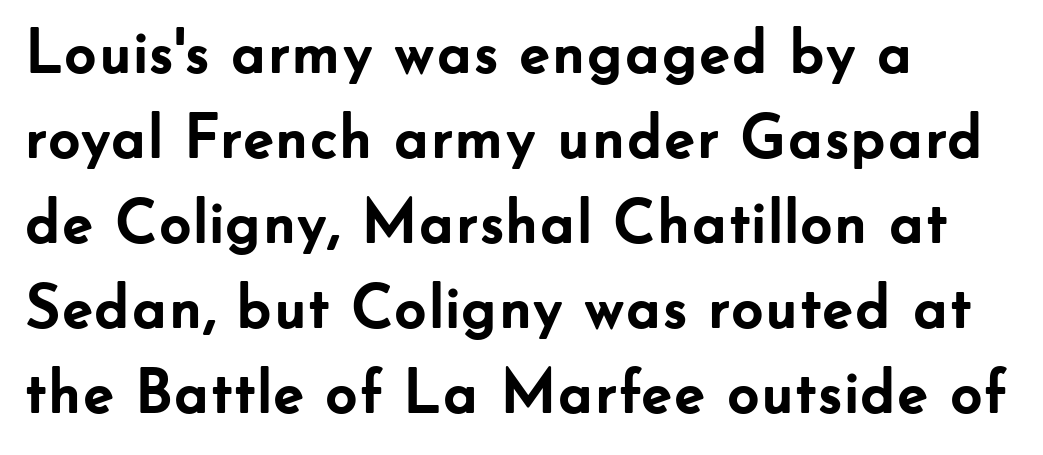
{"serif": "no", "italic": "no", "bold": "yes", "weight": "semibold", "width": "normal", "stroke_contrast": "low", "x_height": "small", "monospaced": "no", "underline": "no", "align": "left", "line_spacing": "normal", "line_spacing_ratio": 1.35, "letter_spacing": "normal", "letter_spacing_em": 0.0, "glyph_px": 63}
